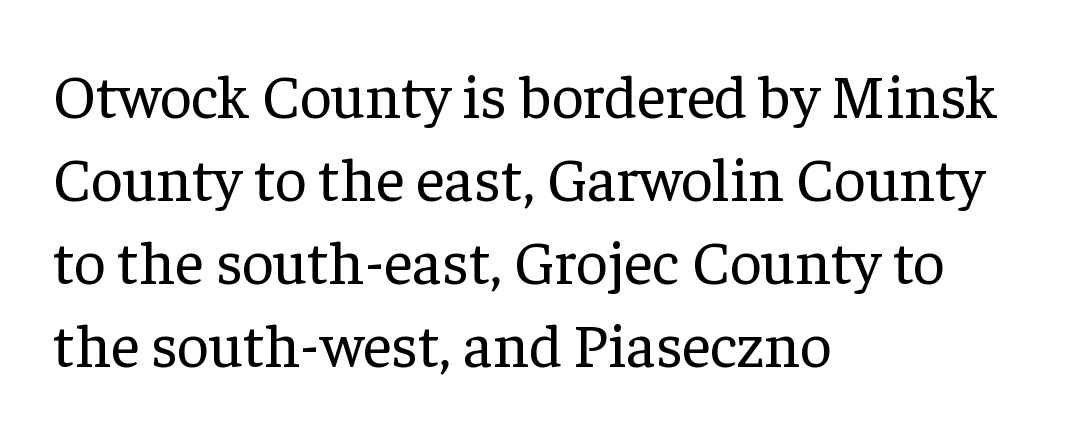
Q: Is the text bold? A: No.
Q: Is the text italic (slanted)? A: No, it is upright.
Q: Is the typeface a serif or a sans-serif typeface? A: Serif.
Q: Is the text underlined? A: No.
Q: How is the paragraph aligned? A: Left-aligned.
Q: Is the spacing between letters normal or unusually wide? A: Normal.
Q: Is the spacing between lines tight, normal or loose? A: Normal.
Q: Width (condensed, normal, or wide)? A: Normal.
Q: Stroke contrast? A: Low.
Q: x-height? A: Medium.
Q: Monospaced? A: No.
